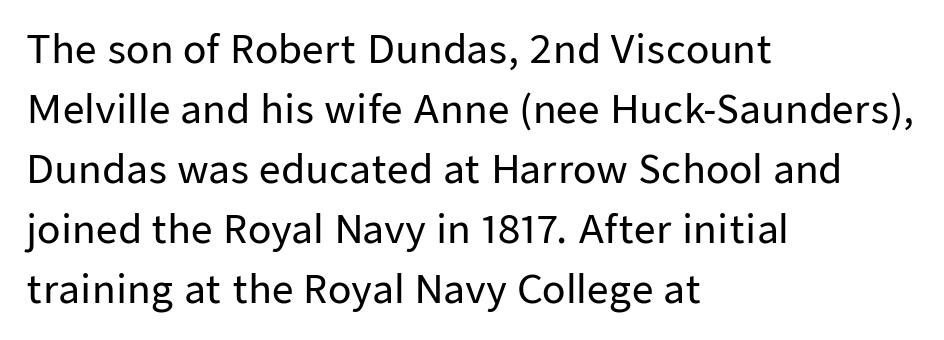
The designer went with a sans here, leaving each stem footless. Horizontal bands of white between lines are of average thickness. A typesetter would call this proportional, since set widths differ per character. A student would call this left alignment; a typographer would say flush left, rag right. Honestly, the letter spacing is just normal — you wouldn't notice it.
